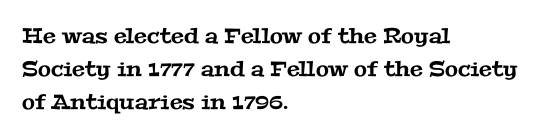
{"underline": "no", "align": "left", "line_spacing": "normal", "line_spacing_ratio": 1.58, "letter_spacing": "normal", "letter_spacing_em": 0.0, "glyph_px": 21}
